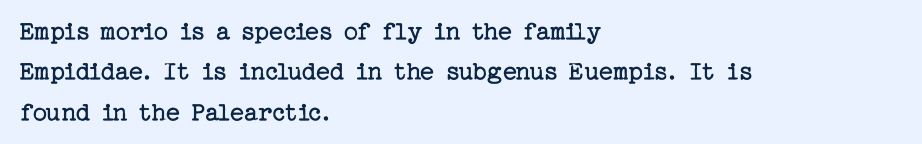
No extra ink here — the face is not bold. The designer left line spacing at the default. Here the glyphs are tracked normally, forming tight word shapes. The designer went with a serif here, giving each stem small feet. Underline: absent.
